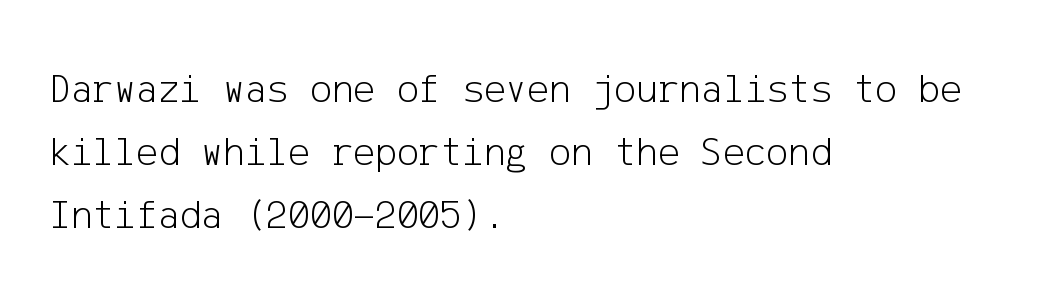
{"serif": "no", "italic": "no", "bold": "no", "weight": "light", "width": "normal", "stroke_contrast": "low", "x_height": "medium", "underline": "no", "align": "left", "line_spacing": "normal", "line_spacing_ratio": 1.54, "letter_spacing": "normal", "letter_spacing_em": 0.0, "glyph_px": 41}
